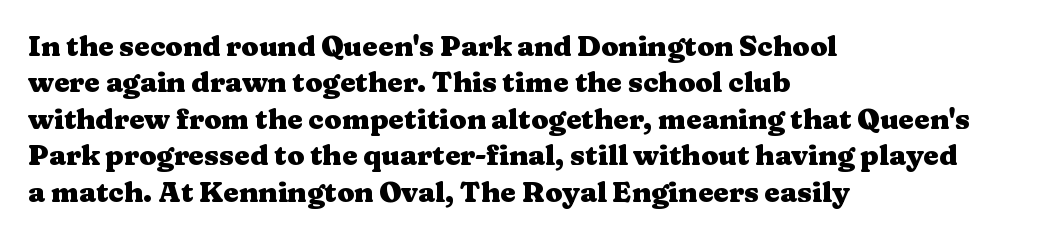
Compared with an ordinary text face, these strokes are far heavier — a full bold. Small tapered or slab feet sit at the stroke ends, so this counts as serif. Plain, unruled lines of type. Caption: multi-line text, flush left, ragged right. The lines sit at an ordinary, default distance from one another. The face used here is proportionally spaced, like ordinary book or web type.
